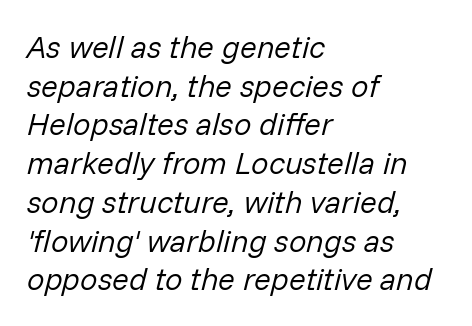
How would I describe the line gaps? Plain and ordinary. A typesetter would mark this as italic. This sample has the flowing, uneven cadence of proportional lettering. Bare-footed words on every line.
